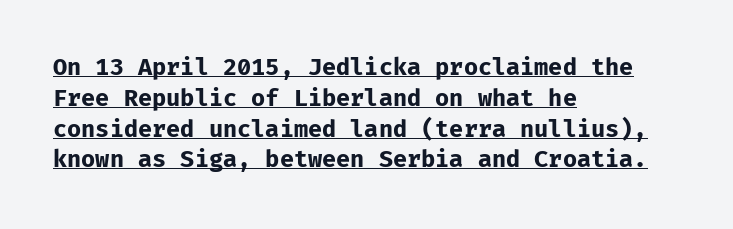
Q: Is the text bold? A: Yes.
Q: Is the text italic (slanted)? A: No, it is upright.
Q: Is the text underlined? A: Yes.
Q: How is the paragraph aligned? A: Left-aligned.
Q: Is the spacing between letters normal or unusually wide? A: Normal.
Q: Is the spacing between lines tight, normal or loose? A: Normal.
